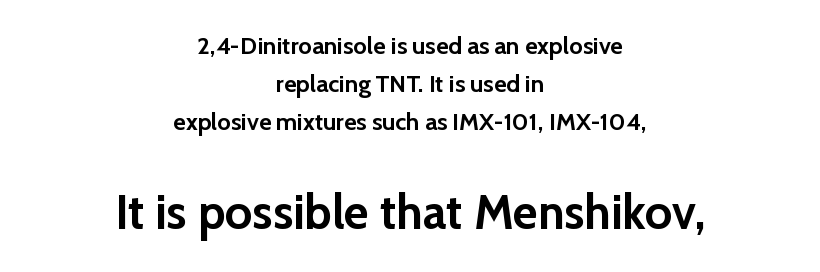
The image shows 48 px semibold sans-serif type, upright; set centered, normal line spacing (1.58x), normal letter spacing, not underlined; the second (bottom) block is 2.0x larger; low stroke contrast and a medium x-height.
